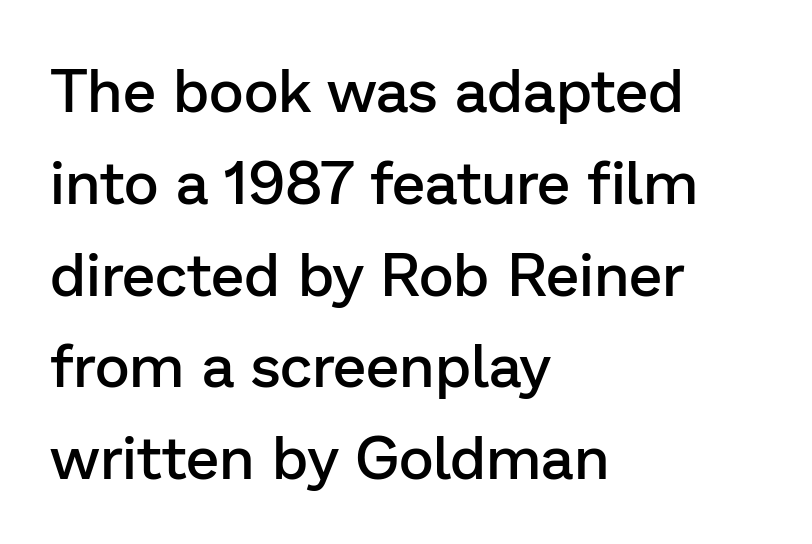
Short note: letters normally spaced. Tall strokes in this sample are plumb rather than angled. Compared with an ordinary text face, these strokes are moderately heavier — a semibold. Every row of glyphs begins at an identical x-position on the left. The passage shown stacks its lines at a standard gap. No feet cap the strokes, marking this as sans-serif type.
